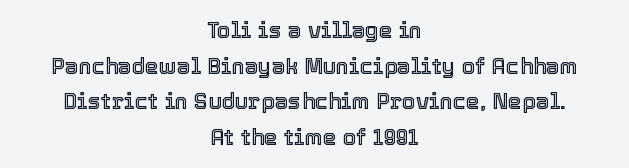
The paragraph shown floats in the horizontal middle. Descenders hang freely into open space. The lines sit at an ordinary, default distance from one another. Look at the tracking — it's just the regular setting, nothing added. Tall strokes in this sample are plumb rather than angled.
